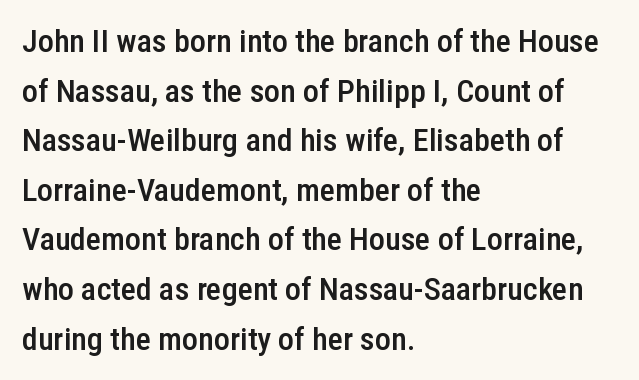
Check where the strokes stop: nothing finishes them off — pure sans. The type is set solid horizontally, with unmodified tracking. A bare baseline throughout the passage. Does the leading feel generous? No, just average. Emphasis by weight is partial: semibold. Is this a fixed-width face? No — the glyphs have proportional, varying widths.
